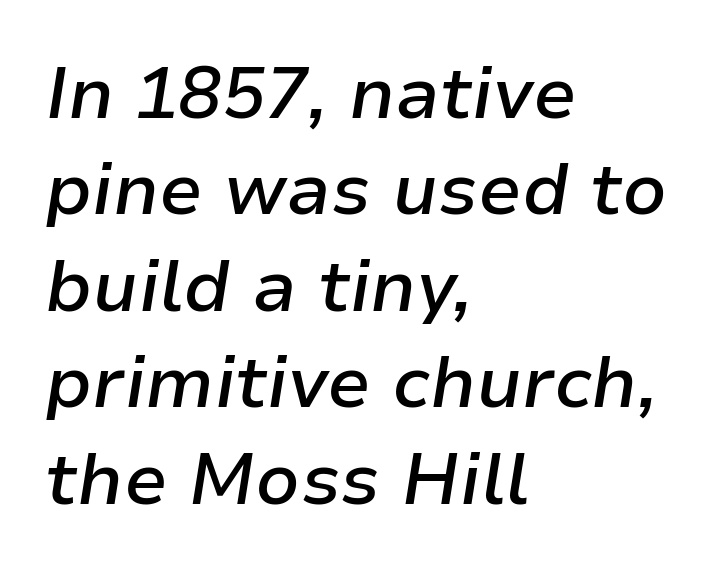
The image shows 72 px semibold type, italic (leaning right); set left-aligned, normal line spacing (1.34x), normal letter spacing, not underlined; low stroke contrast and a medium x-height.
